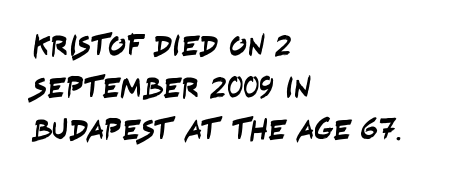
Think of a printed novel: that variable character pitch is what you see here. How are the letters spaced? Ordinarily, with no added tracking. Normally led — the rows are evenly, conventionally spaced. Letters rest on an invisible, unmarked baseline.
